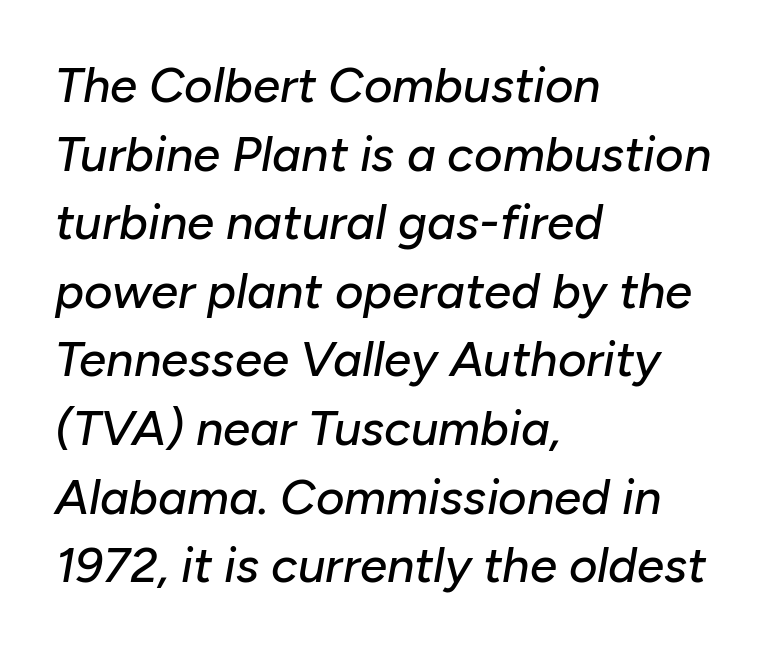
Q: Is the text italic (slanted)? A: Yes, it leans right by about 10 degrees.
Q: Is the text underlined? A: No.
Q: How is the paragraph aligned? A: Left-aligned.
Q: Is the spacing between letters normal or unusually wide? A: Normal.
Q: Is the spacing between lines tight, normal or loose? A: Normal.
Q: Width (condensed, normal, or wide)? A: Normal.
Q: Stroke contrast? A: Low.
Q: x-height? A: Medium.
Q: Monospaced? A: No.
